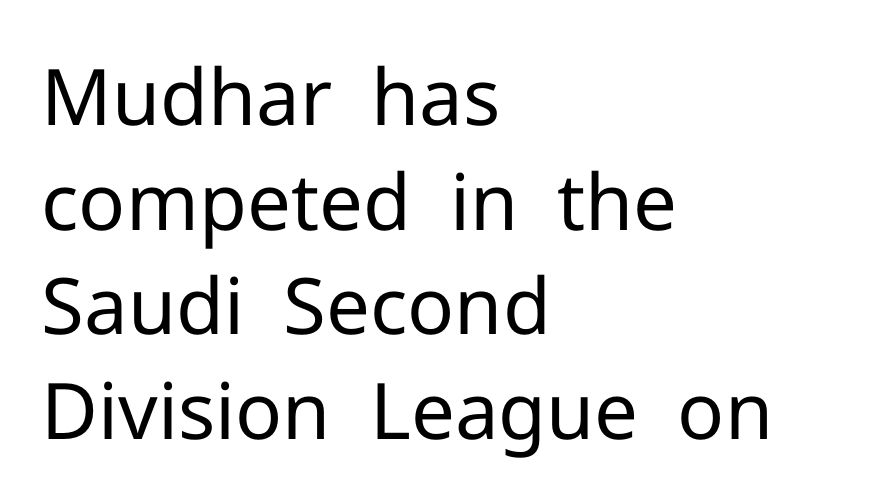
The image shows 78 px regular-weight sans-serif type, upright; set left-aligned, normal line spacing (1.34x), normal letter spacing, not underlined; low stroke contrast and a medium x-height.
